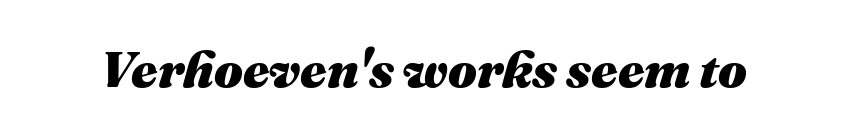
{"italic": "yes", "lean": "right", "slant_degrees": 16, "bold": "yes", "weight": "heavy", "width": "normal", "stroke_contrast": "medium", "x_height": "medium", "monospaced": "no", "underline": "no", "letter_spacing": "normal", "letter_spacing_em": 0.0, "glyph_px": 51}
